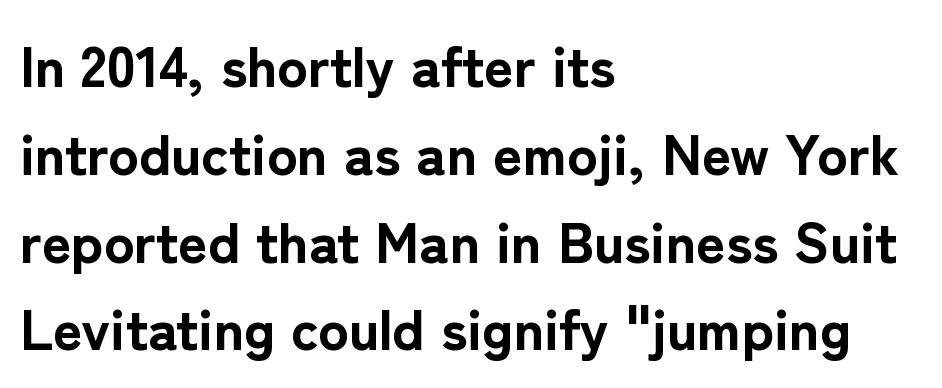
Q: Is the text bold? A: Yes.
Q: Is the text italic (slanted)? A: No, it is upright.
Q: Is the typeface a serif or a sans-serif typeface? A: Sans-serif.
Q: Is the text underlined? A: No.
Q: How is the paragraph aligned? A: Left-aligned.
Q: Is the spacing between letters normal or unusually wide? A: Normal.
Q: Is the spacing between lines tight, normal or loose? A: Normal.
Q: Width (condensed, normal, or wide)? A: Normal.
Q: Stroke contrast? A: Low.
Q: x-height? A: Medium.
Q: Monospaced? A: No.
